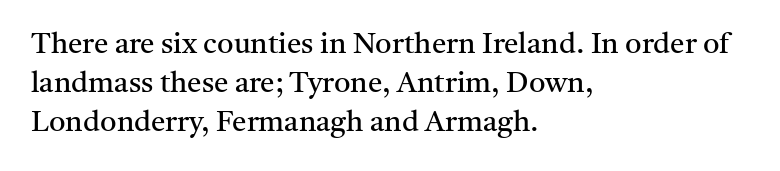
Weight: in the light-to-regular range. Little horizontal feet cap the strokes, marking this as serif type. This rendering uses left alignment, leaving the right contour irregular. The rendering uses a moderate line-height, typical for paragraphs. Bare-footed words on every line. The passage shown has conventional tracking throughout.
